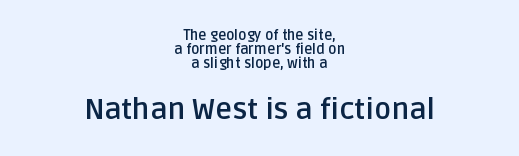
The image shows 29 px semibold sans-serif type, upright; set centered, tight line spacing (1.0x), normal letter spacing, not underlined; the second (bottom) block is 2.07x larger; low stroke contrast and a large x-height.
